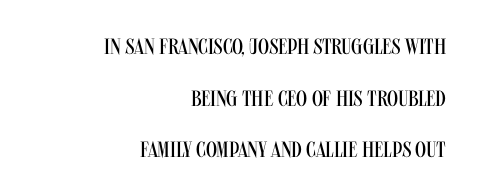
The image shows 22 px text type, upright; set right-aligned, loose line spacing (2.35x), normal letter spacing, not underlined.
